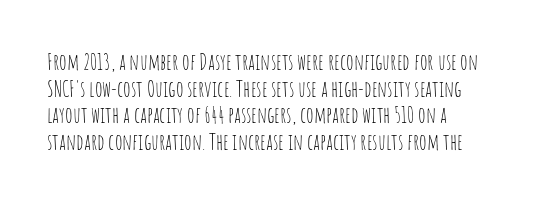
The image shows 22 px text type, upright; set line spacing 1.21x, normal letter spacing, not underlined.
